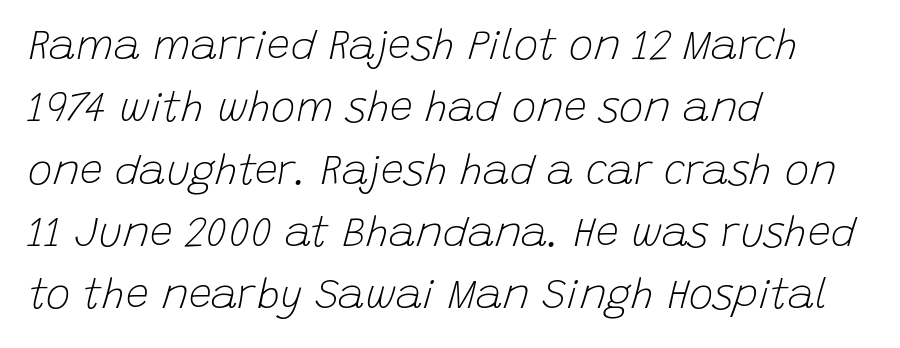
Slanted lettering throughout. The passage shown has conventional tracking throughout. The weight would be labelled regular, book, light, or lighter still. Note the varied advance widths — an 'i' is clearly narrower than an 'm'. This sample is left-justified, so line endings fall wherever the words run out.
